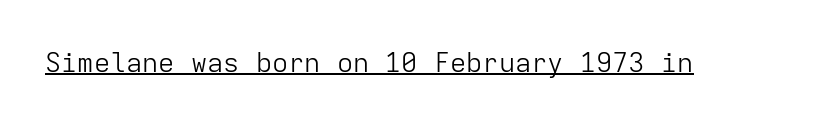
{"italic": "no", "bold": "no", "underline": "yes", "letter_spacing": "normal", "letter_spacing_em": 0.0, "glyph_px": 27}
